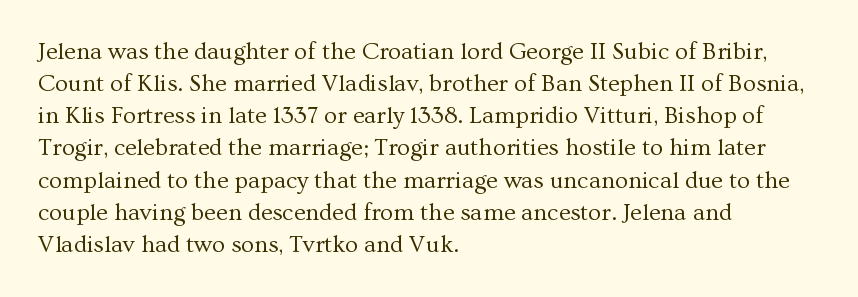
The strip under each line holds only bare page. You could call the tracking neutral — neither tight nor loose. Where is the straight margin? On the left. Upright lettering throughout. The weight tops out at a normal text grade.
